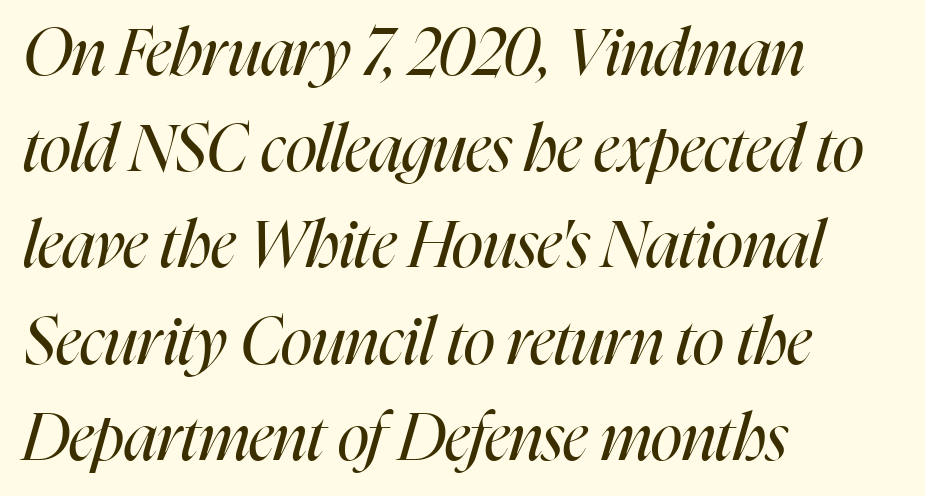
Here the designer chose a conventional face with non-uniform glyph widths. The rendering keeps characters at their native spacing. The characters are drawn with everyday or finer stroke widths. The typesetter chose a ragged-right arrangement here.
